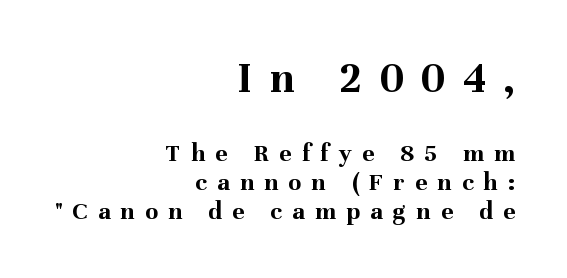
The image shows 45 px bold serif type, upright; set right-aligned, tight line spacing (1.11x), unusually wide letter spacing (+0.4 em), not underlined; the first (top) block is 1.73x larger; medium stroke contrast and a medium x-height.
